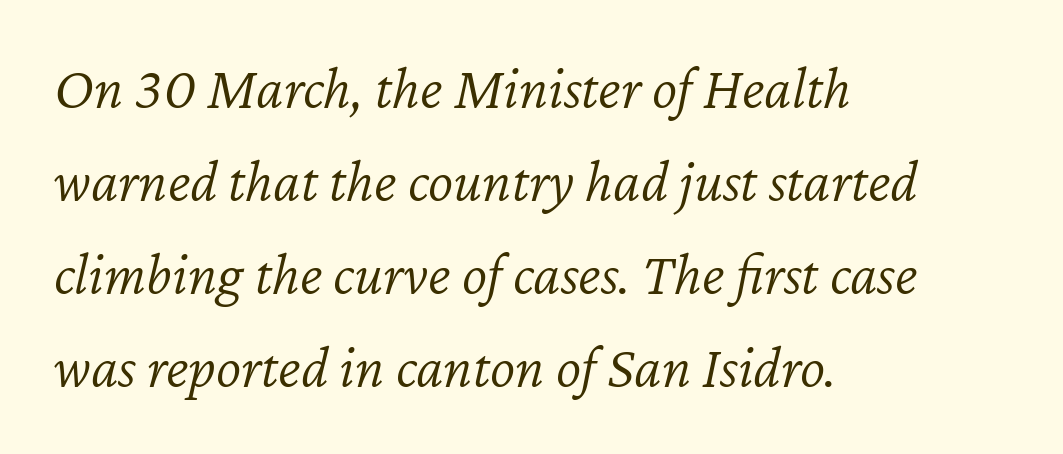
The glyphs look as if they've been sheared to an angle. Weight class: somewhere from thin through regular. The foot of each line stays bare and open. Rows of type keep a routine distance in the vertical direction.
